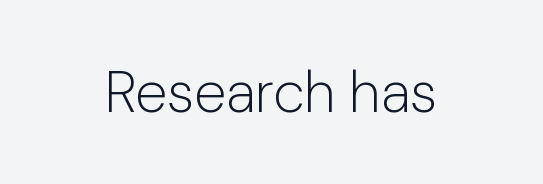
{"serif": "no", "italic": "no", "bold": "no", "weight": "light", "width": "normal", "stroke_contrast": "low", "x_height": "medium", "monospaced": "no", "underline": "no", "letter_spacing": "normal", "letter_spacing_em": 0.0, "glyph_px": 58}
